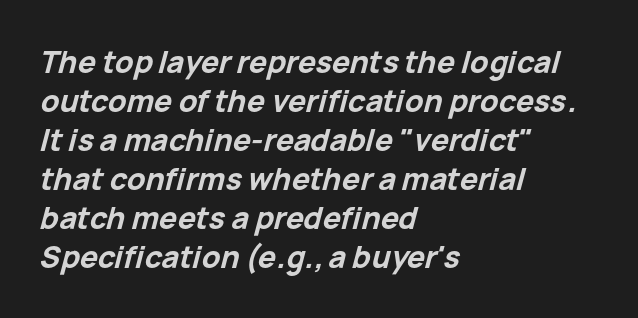
{"italic": "yes", "lean": "right", "slant_degrees": 15, "bold": "yes", "weight": "bold", "width": "normal", "stroke_contrast": "low", "x_height": "medium", "monospaced": "no", "underline": "no", "align": "left", "line_spacing": "normal", "line_spacing_ratio": 1.3, "letter_spacing": "normal", "letter_spacing_em": 0.0, "glyph_px": 30}
